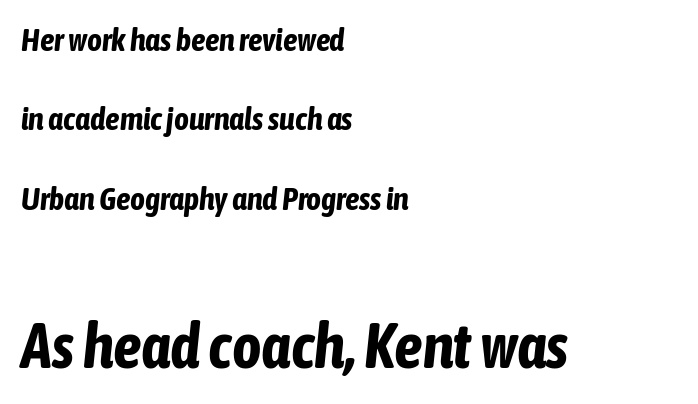
Q: Is the text bold? A: Yes.
Q: Is the text italic (slanted)? A: Yes, it leans right by about 6 degrees.
Q: Is the text underlined? A: No.
Q: How is the paragraph aligned? A: Left-aligned.
Q: Is the spacing between letters normal or unusually wide? A: Normal.
Q: Is the spacing between lines tight, normal or loose? A: Loose.
Q: Which block of text is set in a larger size, the first (top) or the second (bottom)? A: The second (bottom) one.
Q: Width (condensed, normal, or wide)? A: Condensed.
Q: Stroke contrast? A: Low.
Q: x-height? A: Medium.
Q: Monospaced? A: No.
